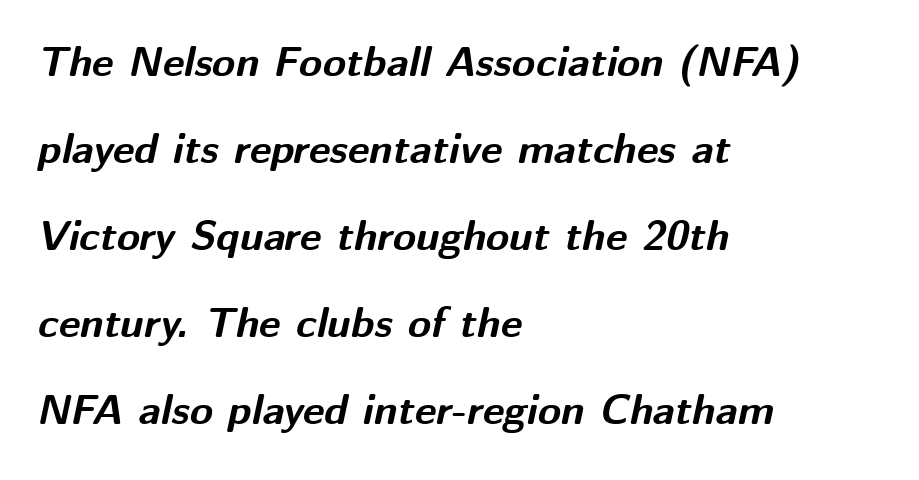
The gaps between neighbouring characters are ordinary and unremarkable. These lines stand farther apart than default settings would place them. Looks like regular typesetting: each glyph gets only the width it needs. Pretty heavy lettering here — definitely bold. Visually the block forms a straight wall on the left and a jagged coastline on the right. An italicized treatment has been applied to the whole sample.
